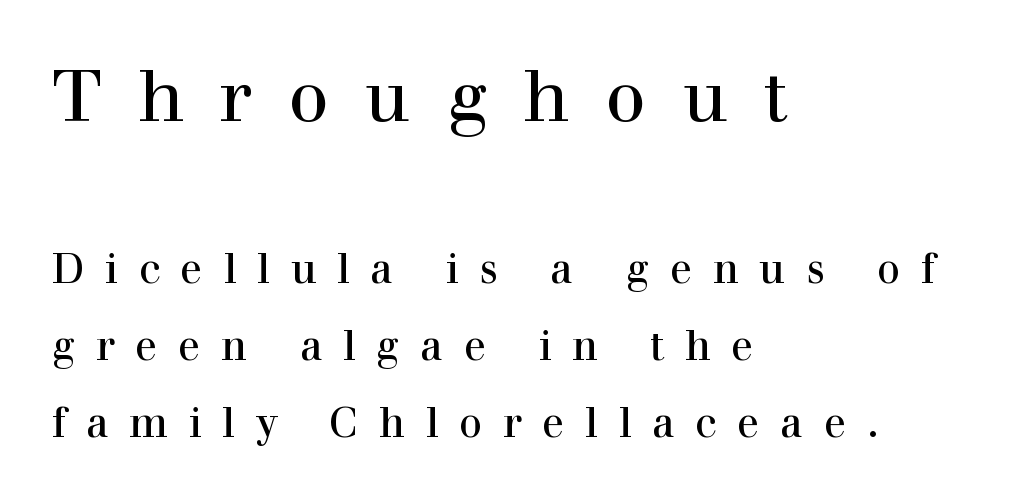
Q: Is the text italic (slanted)? A: No, it is upright.
Q: Is the typeface a serif or a sans-serif typeface? A: Serif.
Q: Is the text underlined? A: No.
Q: How is the paragraph aligned? A: Left-aligned.
Q: Is the spacing between letters normal or unusually wide? A: Unusually wide.
Q: Which block of text is set in a larger size, the first (top) or the second (bottom)? A: The first (top) one.
Q: Width (condensed, normal, or wide)? A: Normal.
Q: x-height? A: Medium.
Q: Monospaced? A: No.
